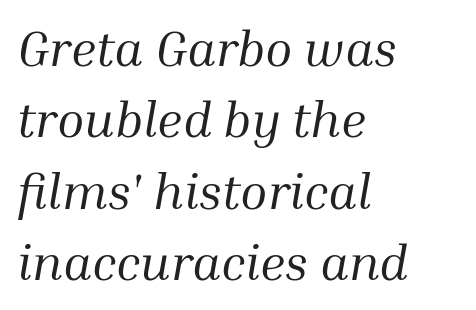
Q: Is the text bold? A: No.
Q: Is the text italic (slanted)? A: Yes, it leans right by about 10 degrees.
Q: Is the typeface a serif or a sans-serif typeface? A: Serif.
Q: Is the text underlined? A: No.
Q: How is the paragraph aligned? A: Left-aligned.
Q: Is the spacing between letters normal or unusually wide? A: Normal.
Q: Is the spacing between lines tight, normal or loose? A: Normal.
Q: Width (condensed, normal, or wide)? A: Normal.
Q: Stroke contrast? A: Medium.
Q: x-height? A: Medium.
Q: Monospaced? A: No.
